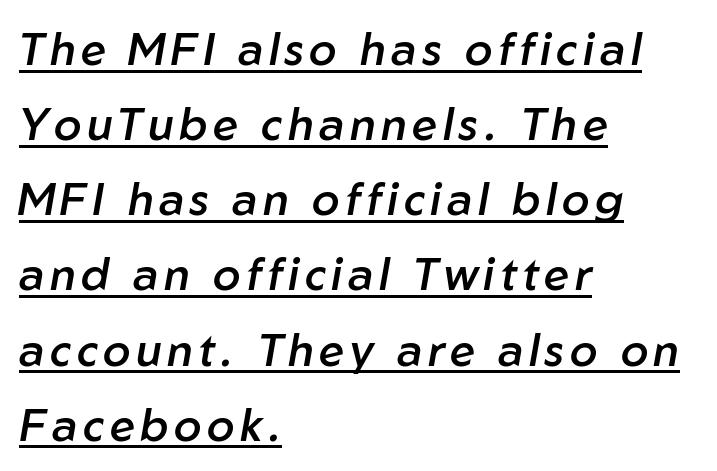
{"italic": "yes", "lean": "right", "slant_degrees": 10, "bold": "semi", "weight": "semibold", "width": "normal", "stroke_contrast": "low", "x_height": "medium", "monospaced": "no", "underline": "yes", "align": "left", "line_spacing": "normal", "line_spacing_ratio": 1.67, "glyph_px": 45}
